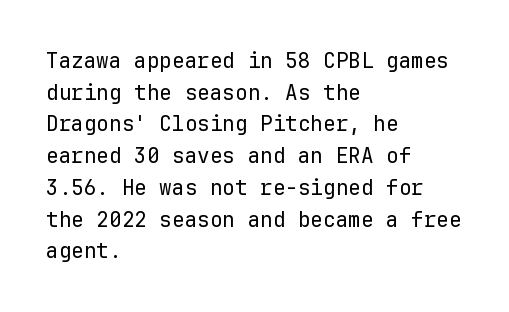
{"italic": "no", "bold": "no", "underline": "no", "align": "left", "line_spacing": "normal", "line_spacing_ratio": 1.51, "letter_spacing": "normal", "letter_spacing_em": 0.0, "glyph_px": 21}
